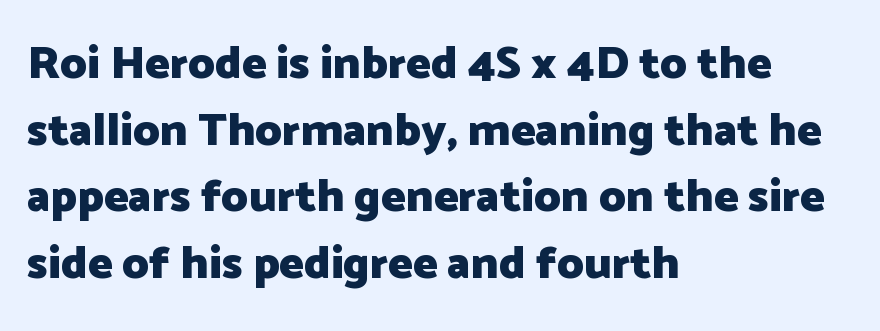
The image shows 46 px heavy sans-serif type, upright; set left-aligned, normal line spacing (1.45x), normal letter spacing, not underlined; low stroke contrast and a medium x-height.
